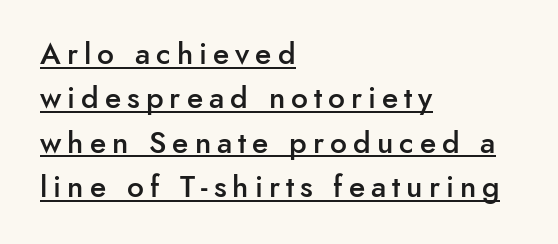
Q: Is the text bold? A: Semi-bold.
Q: Is the text italic (slanted)? A: No, it is upright.
Q: Is the typeface a serif or a sans-serif typeface? A: Sans-serif.
Q: Is the text underlined? A: Yes.
Q: How is the paragraph aligned? A: Left-aligned.
Q: Is the spacing between letters normal or unusually wide? A: Unusually wide.
Q: Is the spacing between lines tight, normal or loose? A: Normal.
Q: Width (condensed, normal, or wide)? A: Normal.
Q: Stroke contrast? A: Low.
Q: x-height? A: Small.
Q: Monospaced? A: No.
